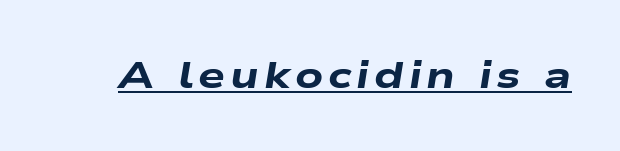
The image shows 38 px heavy, wide type, italic (leaning right); set underlined; low stroke contrast and a medium x-height.
